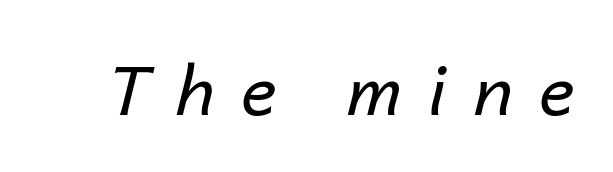
The image shows 68 px regular-weight type, italic (leaning right); set unusually wide letter spacing (+0.39 em), not underlined; low stroke contrast and a medium x-height.
